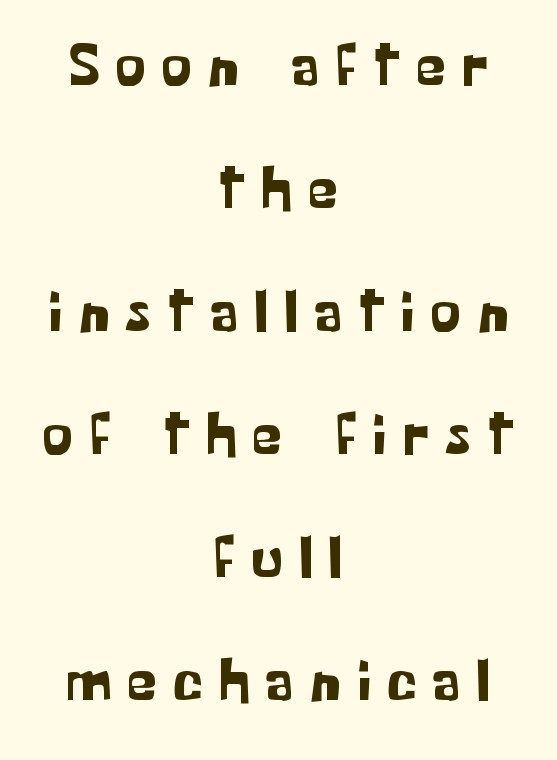
{"serif": "no", "italic": "no", "width": "normal", "stroke_contrast": "low", "x_height": "medium", "monospaced": "no", "underline": "no", "align": "center", "line_spacing": "loose", "line_spacing_ratio": 2.05, "letter_spacing": "wide", "letter_spacing_em": 0.28, "glyph_px": 60}
